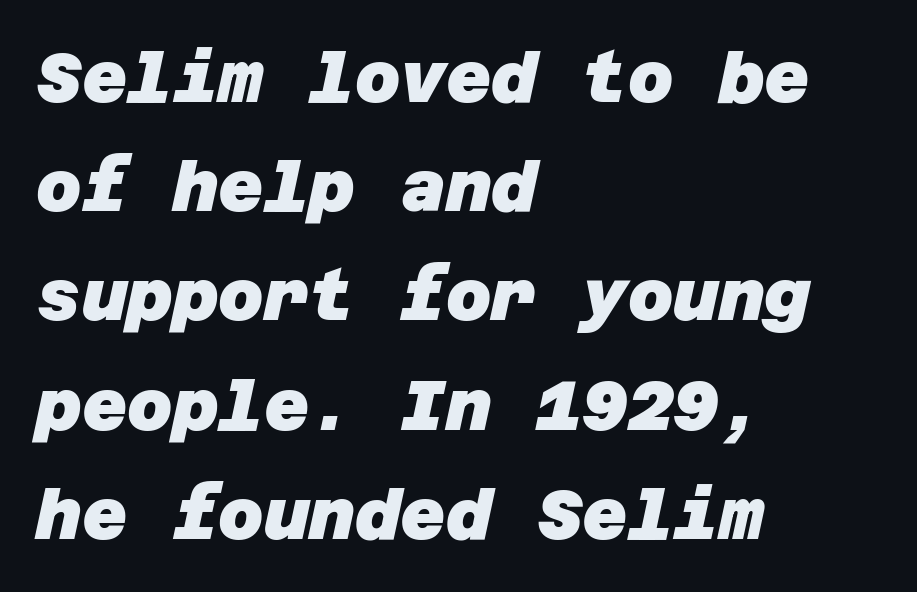
Q: Is the text bold? A: Yes.
Q: Is the typeface a serif or a sans-serif typeface? A: Sans-serif.
Q: Is the text underlined? A: No.
Q: How is the paragraph aligned? A: Left-aligned.
Q: Is the spacing between letters normal or unusually wide? A: Normal.
Q: Is the spacing between lines tight, normal or loose? A: Normal.
Q: Width (condensed, normal, or wide)? A: Normal.
Q: Stroke contrast? A: Low.
Q: x-height? A: Large.
